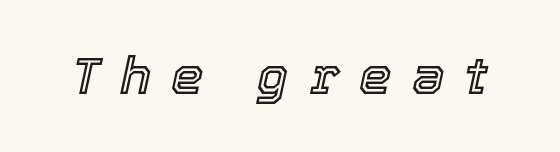
Q: Is the text italic (slanted)? A: Yes, it leans right by about 12 degrees.
Q: Is the text underlined? A: No.
Q: Is the spacing between letters normal or unusually wide? A: Unusually wide.
Q: Width (condensed, normal, or wide)? A: Normal.
Q: x-height? A: Medium.
Q: Monospaced? A: No.
